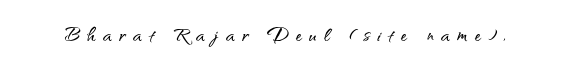
The image shows 25 px text type; set unusually wide letter spacing (+0.3 em), not underlined.
